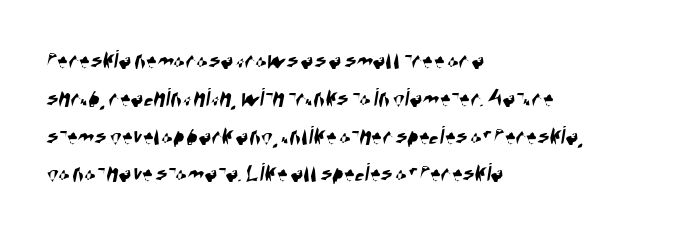
Q: Is the text underlined? A: No.
Q: How is the paragraph aligned? A: Left-aligned.
Q: Is the spacing between letters normal or unusually wide? A: Normal.
Q: Is the spacing between lines tight, normal or loose? A: Normal.
